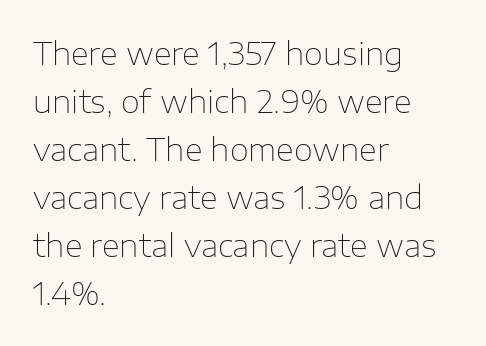
Q: Is the text bold? A: No.
Q: Is the text italic (slanted)? A: No, it is upright.
Q: Is the typeface a serif or a sans-serif typeface? A: Sans-serif.
Q: Is the text underlined? A: No.
Q: How is the paragraph aligned? A: Left-aligned.
Q: Is the spacing between letters normal or unusually wide? A: Normal.
Q: Is the spacing between lines tight, normal or loose? A: Normal.
Q: Width (condensed, normal, or wide)? A: Normal.
Q: Stroke contrast? A: Low.
Q: x-height? A: Medium.
Q: Monospaced? A: No.
